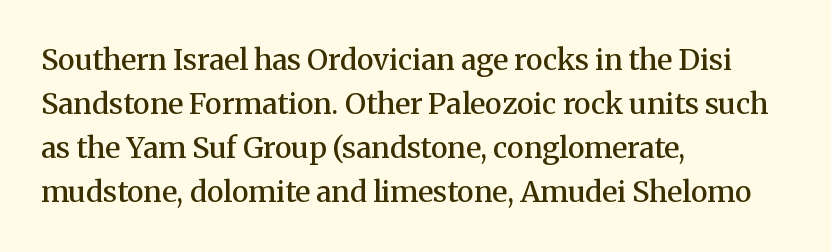
One-word summary of the alignment: left. The font's upright variant was chosen for this text. The characters display serif detailing at their extremities. The letters are semibold — heavier than regular but short of a full bold. Is there much room between lines? A standard amount, neither cramped nor airy.
